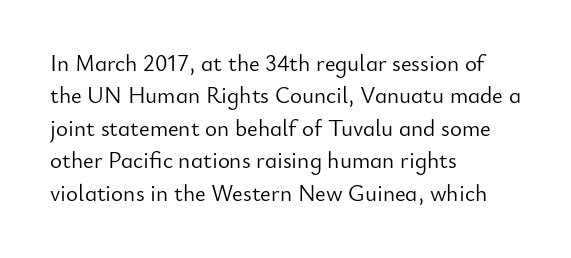
{"italic": "no", "bold": "no", "underline": "no", "align": "left", "line_spacing": "normal", "line_spacing_ratio": 1.41, "letter_spacing": "normal", "letter_spacing_em": 0.0, "glyph_px": 23}
